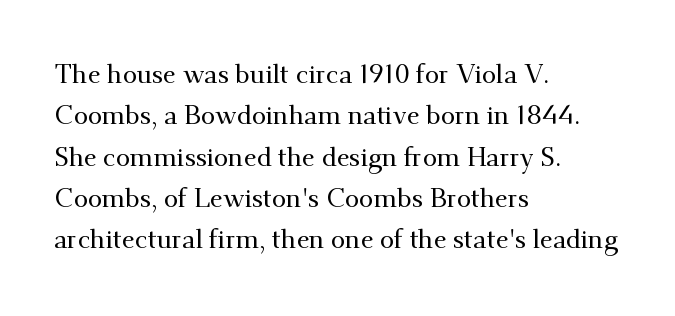
{"italic": "no", "underline": "no", "align": "left", "line_spacing": "normal", "line_spacing_ratio": 1.59, "letter_spacing": "normal", "letter_spacing_em": 0.0, "glyph_px": 26}
